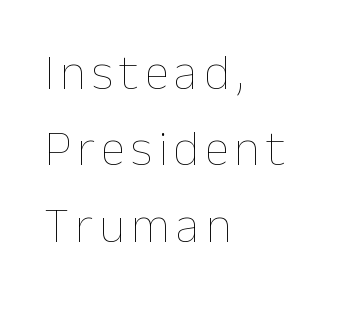
{"italic": "no", "bold": "no", "weight": "thin", "width": "normal", "stroke_contrast": "low", "x_height": "medium", "monospaced": "no", "underline": "no", "align": "left", "line_spacing": "normal", "line_spacing_ratio": 1.53, "glyph_px": 50}
